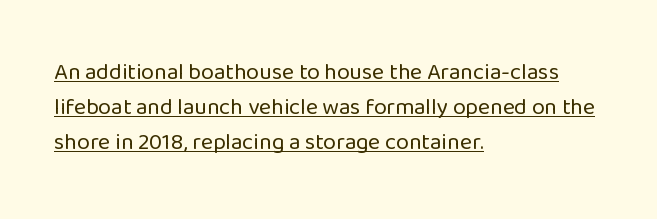
The image shows 23 px text type, upright; set left-aligned, normal line spacing (1.53x), normal letter spacing, underlined.
